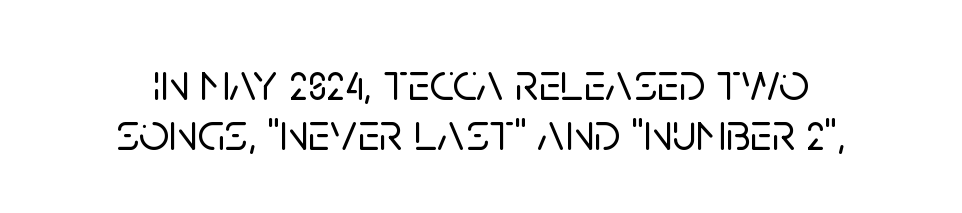
Q: Is the text italic (slanted)? A: No, it is upright.
Q: Is the typeface a serif or a sans-serif typeface? A: Sans-serif.
Q: Is the text underlined? A: No.
Q: Is the spacing between letters normal or unusually wide? A: Normal.
Q: Is the spacing between lines tight, normal or loose? A: Tight.
Q: Width (condensed, normal, or wide)? A: Normal.
Q: Stroke contrast? A: Low.
Q: x-height? A: Large.
Q: Monospaced? A: No.
